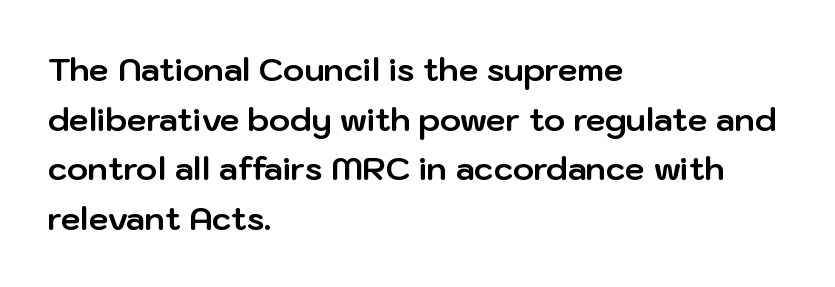
These lines keep a tight, regular rhythm from letter to letter. The block of text has a typical density, with ordinary space between rows. The ragged edge is on the right, which tells us the setting is flush left. Words float on clear page, feet unadorned. The strokes are fattened all the way to bold.
